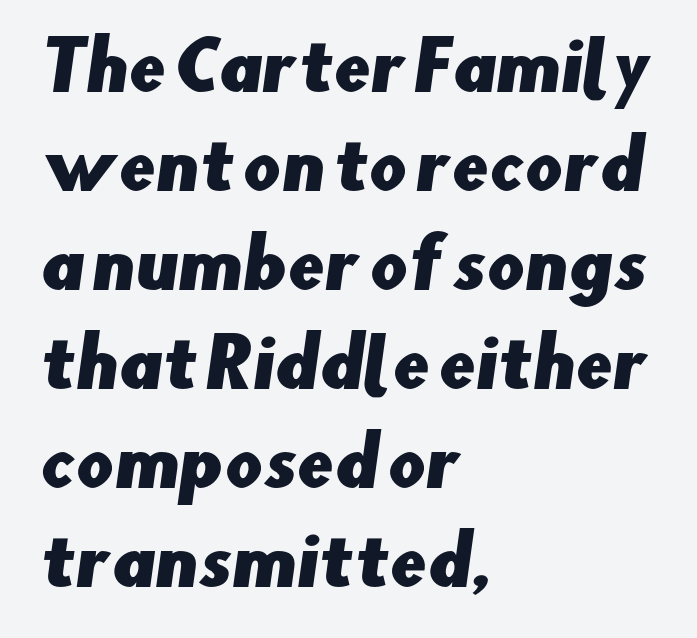
The image shows 66 px sans-serif type; set left-aligned, normal line spacing (1.5x), normal letter spacing, not underlined; low stroke contrast and a small x-height.
